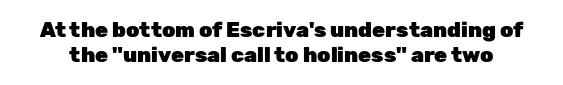
Has an underline been added? It has not. Inter-character spacing is left at the font's built-in metrics. Unlike italic type, these characters show no tilt at all. Weight check: bold — yes, fully.
